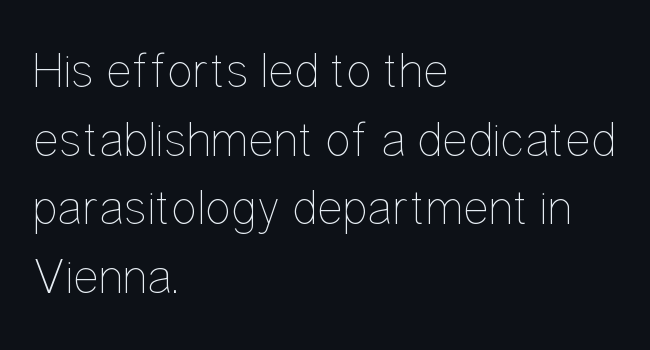
When letters stand straight like this, we call the style roman or upright. The rendering uses a moderate line-height, typical for paragraphs. You could call the tracking neutral — neither tight nor loose. Weight: regular or lighter.
